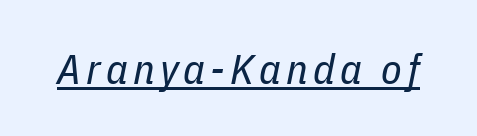
{"italic": "yes", "lean": "right", "slant_degrees": 11, "bold": "no", "weight": "regular", "width": "condensed", "stroke_contrast": "low", "x_height": "medium", "monospaced": "no", "underline": "yes", "glyph_px": 42}
